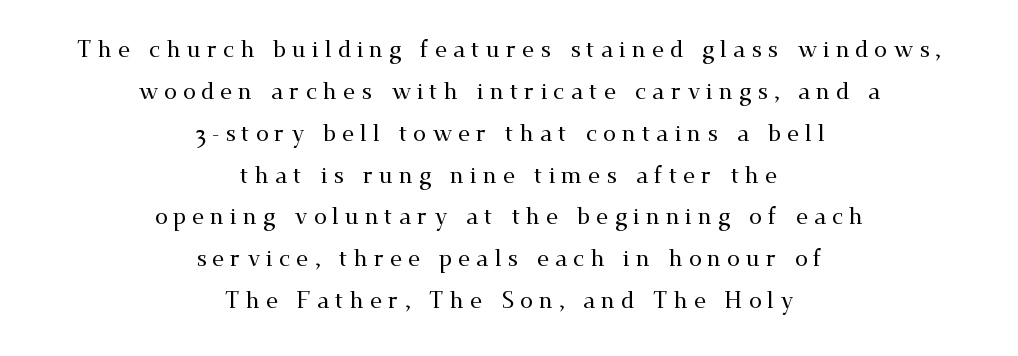
The image shows 23 px text type, upright; set centered, line spacing 1.82x, unusually wide letter spacing (+0.26 em), not underlined.
